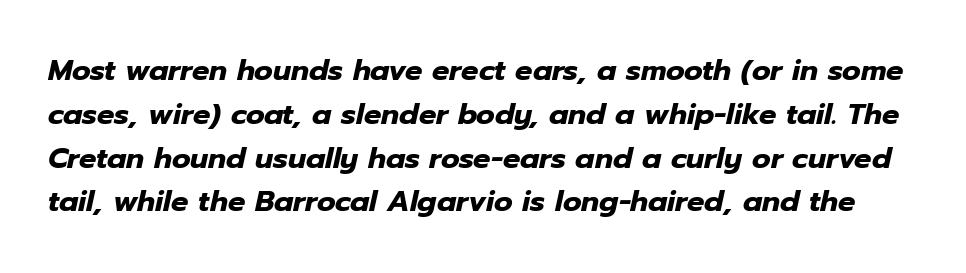
The zone under the glyphs is completely vacant. The gaps between neighbouring characters are ordinary and unremarkable. A typesetter would call this proportional, since set widths differ per character. Summary of weight: heavy, a full bold. The letters are slanted; this is an italic face.
